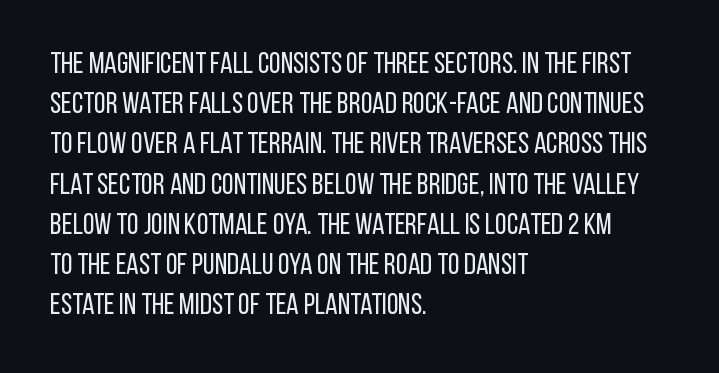
Proportional: the letters do not fall into vertical columns. Stems here are at most as thick as an everyday book face. The face used here is rendered with its standard letterfit. Is there much room between lines? A standard amount, neither cramped nor airy. The compositor pushed each line to the left boundary. Unlike a traditional serif, this face leaves its strokes unadorned.
